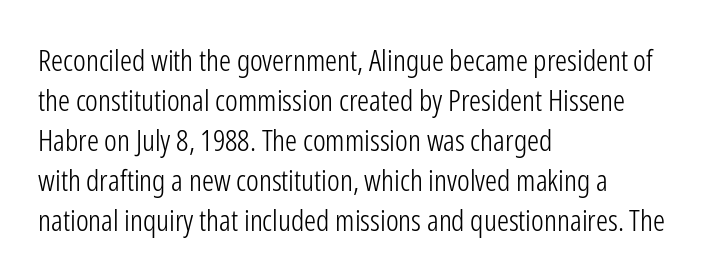
{"serif": "no", "italic": "no", "bold": "no", "weight": "light", "width": "condensed", "stroke_contrast": "low", "x_height": "medium", "monospaced": "no", "underline": "no", "align": "left", "line_spacing": "normal", "line_spacing_ratio": 1.33, "letter_spacing": "normal", "letter_spacing_em": 0.0, "glyph_px": 30}
